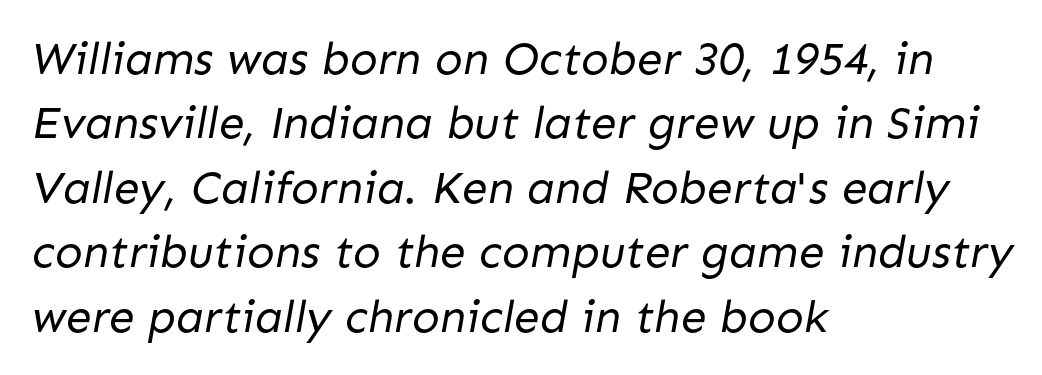
{"serif": "no", "bold": "no", "weight": "regular", "width": "normal", "stroke_contrast": "low", "x_height": "medium", "monospaced": "no", "underline": "no", "align": "left", "line_spacing": "normal", "line_spacing_ratio": 1.4, "letter_spacing": "normal", "letter_spacing_em": 0.0, "glyph_px": 46}
